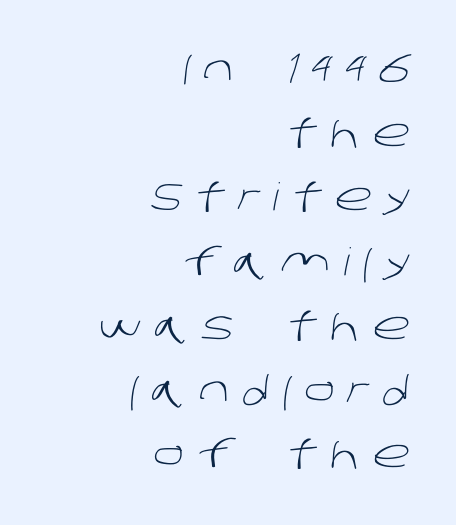
The image shows 38 px light sans-serif type; set right-aligned, normal line spacing (1.69x), unusually wide letter spacing (+0.35 em), not underlined; low stroke contrast and a large x-height.
